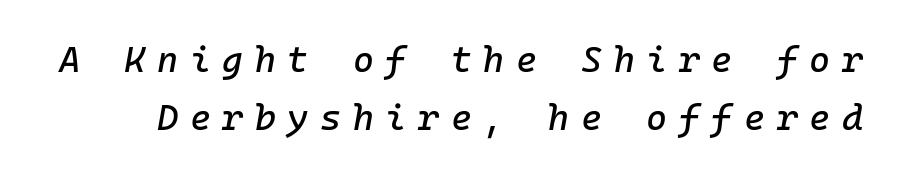
The image shows 36 px text type, italic (leaning right), monospaced; set normal line spacing (1.62x), unusually wide letter spacing (+0.32 em), not underlined; low stroke contrast and a medium x-height.
